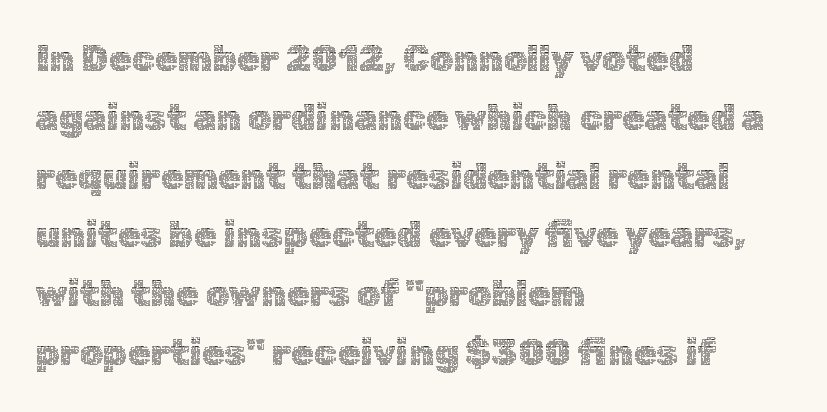
{"italic": "no", "bold": "no", "weight": "thin", "width": "normal", "x_height": "medium", "monospaced": "no", "underline": "no", "align": "left", "line_spacing": "normal", "line_spacing_ratio": 1.59, "letter_spacing": "normal", "letter_spacing_em": 0.0, "glyph_px": 37}
